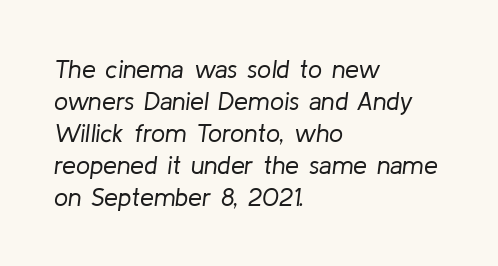
{"italic": "yes", "lean": "right", "slant_degrees": 8, "bold": "no", "underline": "no", "align": "left", "line_spacing": "normal", "line_spacing_ratio": 1.28, "letter_spacing": "normal", "letter_spacing_em": 0.0, "glyph_px": 25}
